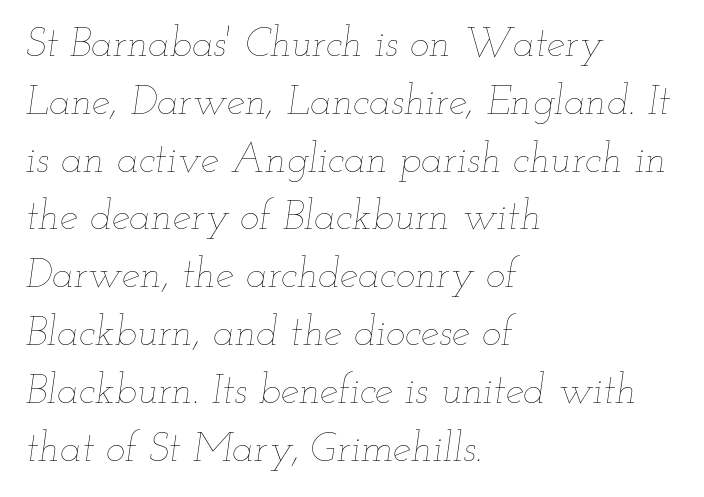
Q: Is the text bold? A: No.
Q: Is the text italic (slanted)? A: Yes, it leans right by about 12 degrees.
Q: Is the text underlined? A: No.
Q: How is the paragraph aligned? A: Left-aligned.
Q: Is the spacing between letters normal or unusually wide? A: Normal.
Q: Is the spacing between lines tight, normal or loose? A: Normal.
Q: Width (condensed, normal, or wide)? A: Wide.
Q: Stroke contrast? A: Low.
Q: x-height? A: Small.
Q: Monospaced? A: No.
